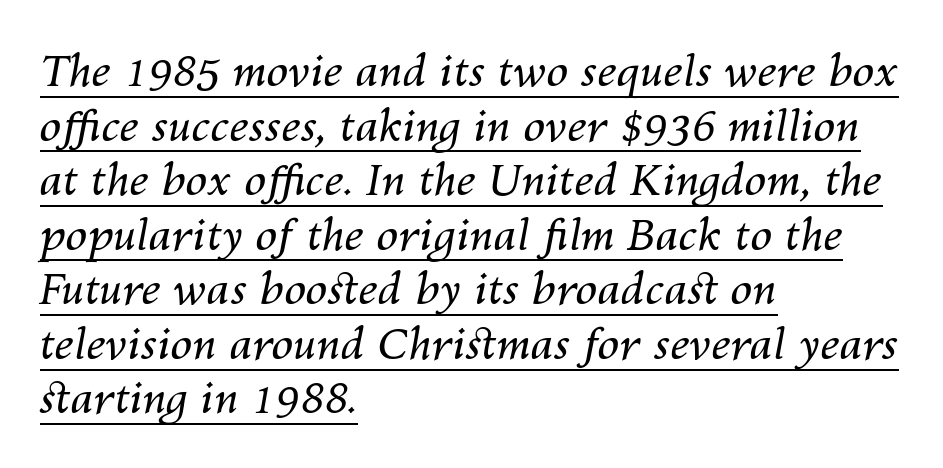
Teacher's note: observe the even left margin — that is flush-left alignment. Think standard paragraph weight, or any step lighter than that. Varying glyph widths throughout — classic text-font behaviour. No extra tracking has been applied to these lines. It's the slanting kind of type.
